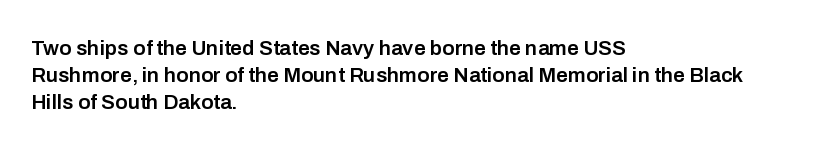
{"italic": "no", "bold": "semi", "underline": "no", "align": "left", "line_spacing": "normal", "line_spacing_ratio": 1.28, "letter_spacing": "normal", "letter_spacing_em": 0.0, "glyph_px": 21}
